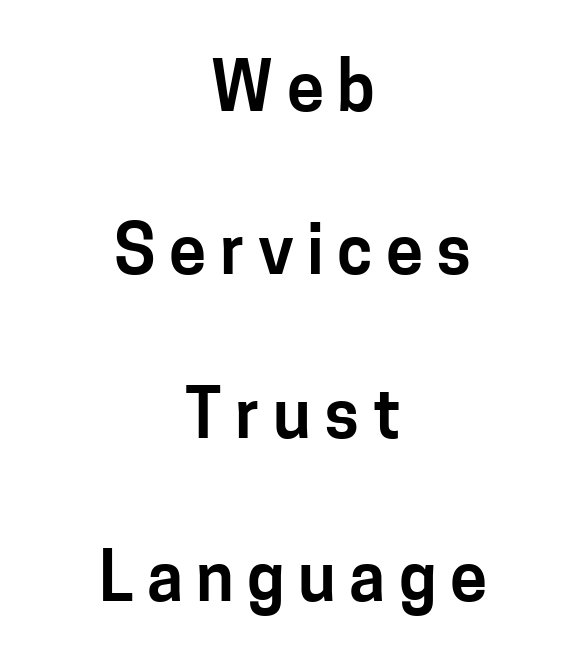
The image shows 67 px sans-serif type, upright; set centered, loose line spacing (2.44x), unusually wide letter spacing (+0.2 em), not underlined; low stroke contrast and a medium x-height.
